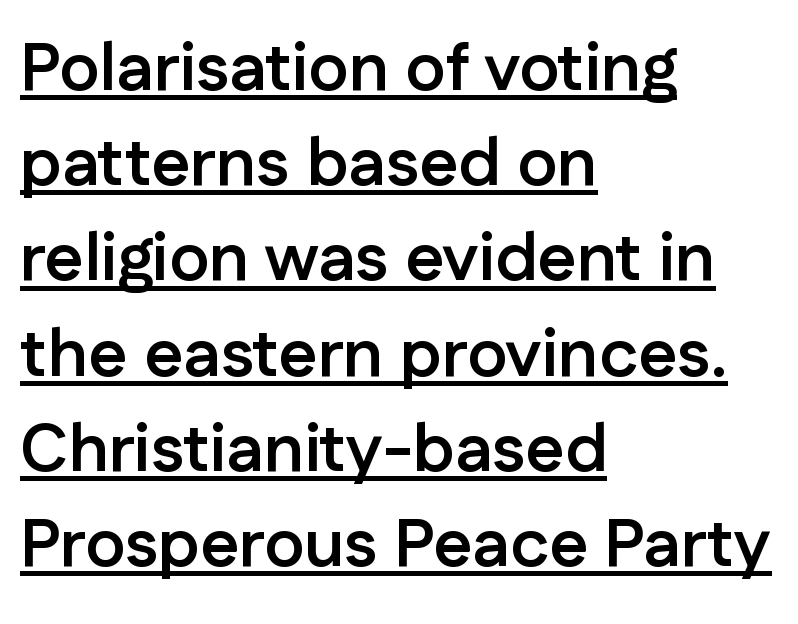
{"serif": "no", "italic": "no", "bold": "yes", "weight": "semibold", "width": "normal", "stroke_contrast": "low", "x_height": "medium", "monospaced": "no", "underline": "yes", "align": "left", "line_spacing": "normal", "line_spacing_ratio": 1.4, "letter_spacing": "normal", "letter_spacing_em": 0.0, "glyph_px": 68}
